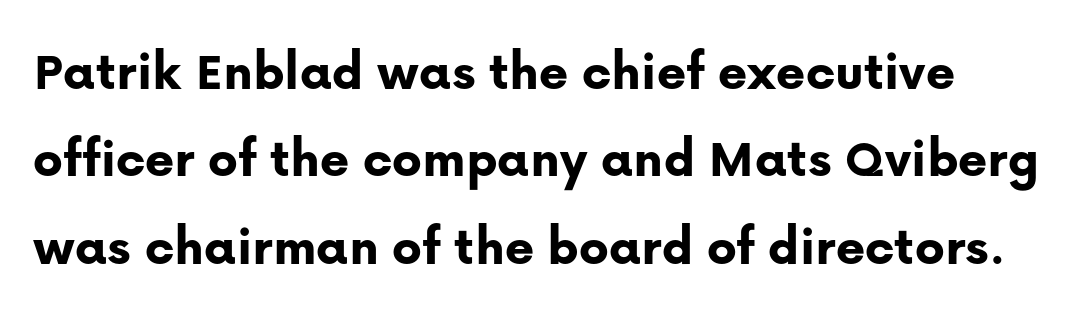
Q: Is the text bold? A: Yes.
Q: Is the text italic (slanted)? A: No, it is upright.
Q: Is the typeface a serif or a sans-serif typeface? A: Sans-serif.
Q: Is the text underlined? A: No.
Q: Is the spacing between letters normal or unusually wide? A: Normal.
Q: Is the spacing between lines tight, normal or loose? A: Normal.
Q: Width (condensed, normal, or wide)? A: Normal.
Q: Stroke contrast? A: Low.
Q: x-height? A: Medium.
Q: Monospaced? A: No.
